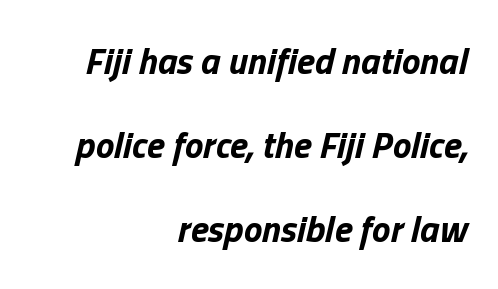
Does the leading feel generous? Absolutely, it's lavish. Think of a printed novel: that variable character pitch is what you see here. The string is rendered with underlining switched off. What stands out about the letter spacing? Nothing — it is the standard amount. The letters are slanted; this is an italic face.
